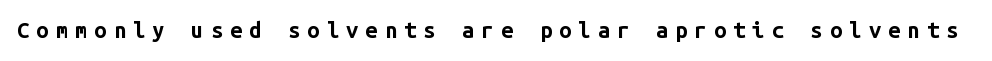
The image shows 22 px bold type, upright; set unusually wide letter spacing (+0.32 em), not underlined.
